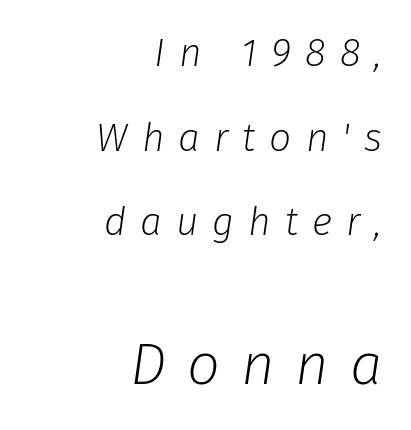
{"italic": "yes", "lean": "right", "slant_degrees": 8, "bold": "no", "weight": "light", "width": "normal", "stroke_contrast": "low", "x_height": "medium", "monospaced": "no", "underline": "no", "align": "right", "line_spacing": "loose", "line_spacing_ratio": 2.17, "letter_spacing": "wide", "letter_spacing_em": 0.36, "larger_block": "second", "size_ratio": 1.49, "glyph_px": 58}
